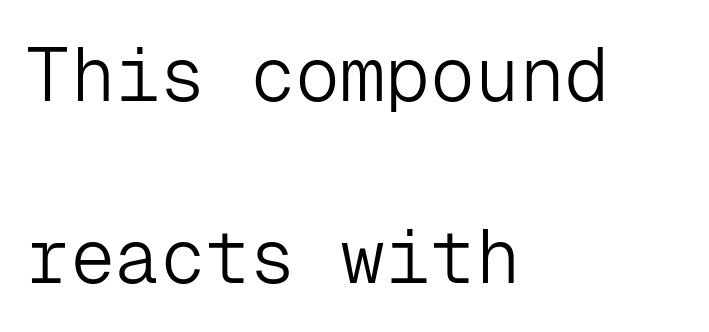
{"serif": "no", "italic": "no", "bold": "no", "weight": "light", "width": "normal", "stroke_contrast": "low", "x_height": "medium", "monospaced": "yes", "underline": "no", "align": "left", "line_spacing": "loose", "line_spacing_ratio": 2.43, "letter_spacing": "normal", "letter_spacing_em": 0.0, "glyph_px": 75}
